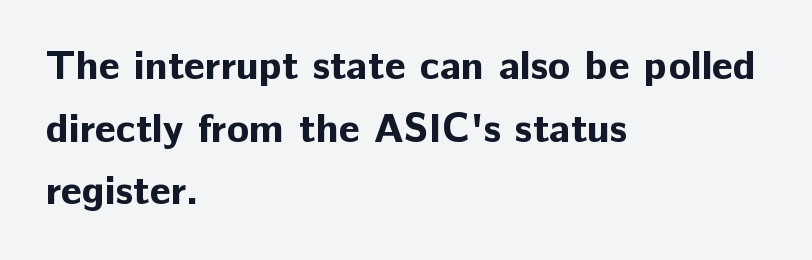
{"serif": "no", "italic": "no", "bold": "yes", "weight": "bold", "width": "normal", "stroke_contrast": "low", "x_height": "medium", "monospaced": "no", "underline": "no", "align": "left", "line_spacing": "normal", "line_spacing_ratio": 1.53, "letter_spacing": "normal", "letter_spacing_em": 0.0, "glyph_px": 41}
